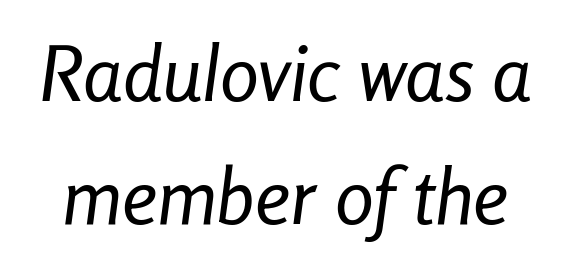
No heavy texture on the line: the type isn't bold. The passage shown is typed in a proportional face where columns would drift. The face used here has a pronounced slope to its letters. Inter-character spacing is left at the font's built-in metrics. Is there much room between lines? A standard amount, neither cramped nor airy. Type without underlining.
